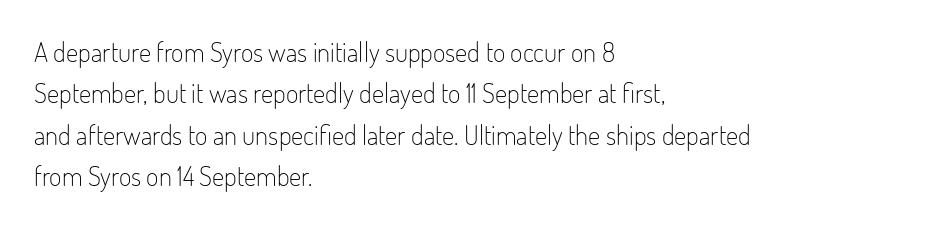
The image shows 27 px text type, upright; set left-aligned, normal line spacing (1.53x), normal letter spacing, not underlined.
